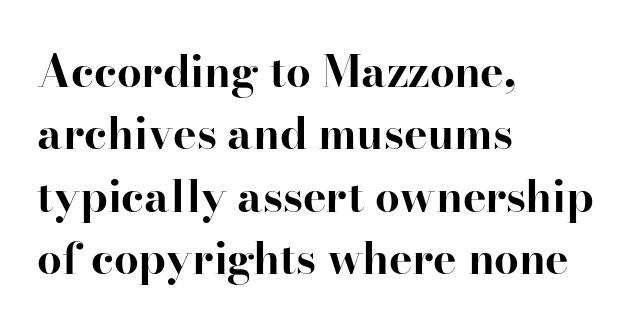
These words are printed bold, with thick strokes throughout. Every stem runs plumb, perpendicular to the baseline. Each word holds together tightly as a unit, with standard inter-letter gaps. Varying glyph widths throughout — classic text-font behaviour. Descenders are the only things crossing below the line. In CSS terms this would be text-align: left.
